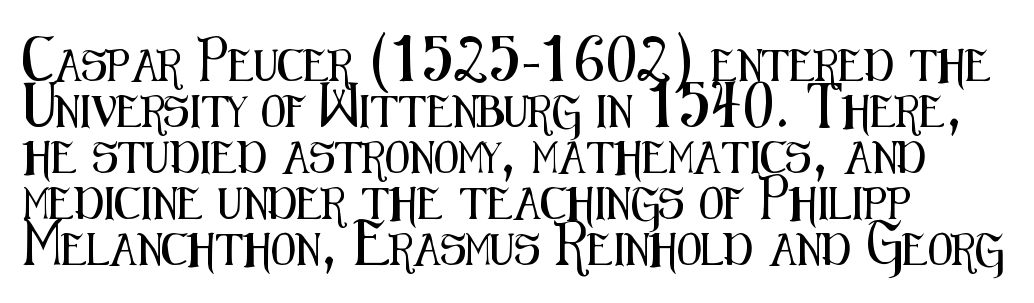
The image shows 32 px condensed type, upright; set left-aligned, normal line spacing (1.44x), normal letter spacing, not underlined; medium stroke contrast and a medium x-height.
